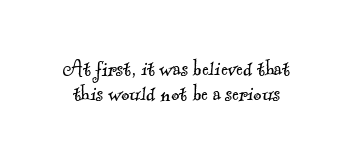
{"bold": "no", "underline": "no", "line_spacing": "tight", "line_spacing_ratio": 0.99, "letter_spacing": "normal", "letter_spacing_em": 0.0, "glyph_px": 25}
